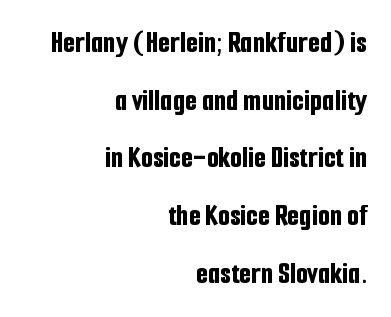
Q: Is the text bold? A: Yes.
Q: Is the text italic (slanted)? A: No, it is upright.
Q: Is the typeface a serif or a sans-serif typeface? A: Sans-serif.
Q: Is the text underlined? A: No.
Q: How is the paragraph aligned? A: Right-aligned.
Q: Is the spacing between letters normal or unusually wide? A: Normal.
Q: Width (condensed, normal, or wide)? A: Condensed.
Q: Stroke contrast? A: Low.
Q: x-height? A: Medium.
Q: Monospaced? A: No.
